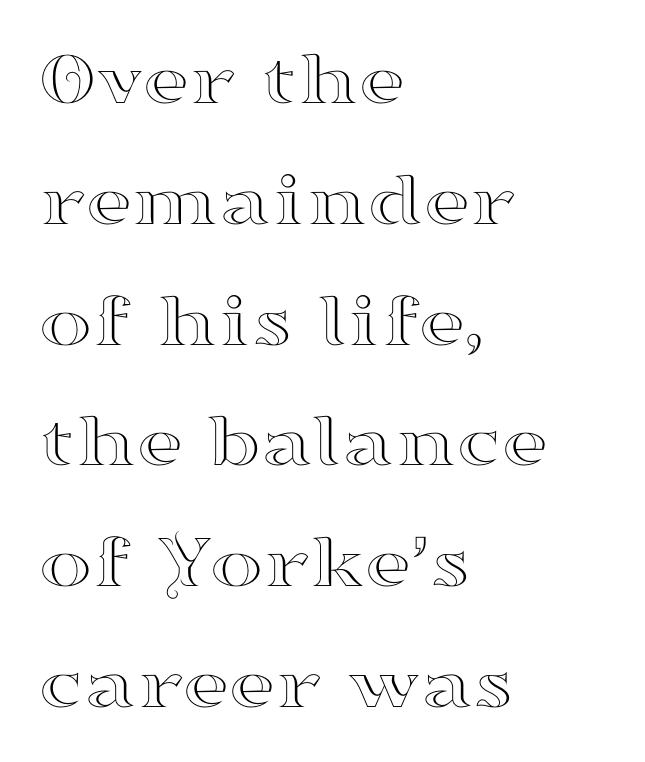
These lines sit exactly where default settings would place them. The letters stand straight up with perfectly vertical stems. Check where the strokes stop: tiny serifs finish them off. How are the letters spaced? Ordinarily, with no added tracking.
